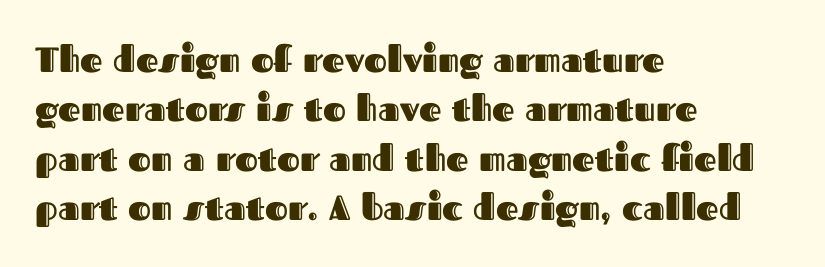
Does the leading feel generous? No, just average. The letters stand straight up with perfectly vertical stems. A clean baseline with only descenders dipping below it. One-word summary of the alignment: left. Inter-character spacing is left at the font's built-in metrics.
